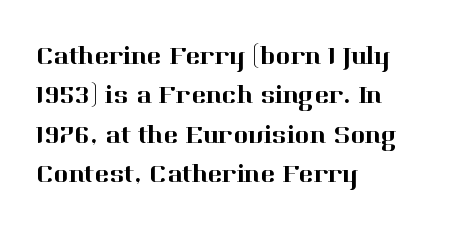
Q: Is the text italic (slanted)? A: No, it is upright.
Q: Is the text underlined? A: No.
Q: How is the paragraph aligned? A: Left-aligned.
Q: Is the spacing between letters normal or unusually wide? A: Normal.
Q: Is the spacing between lines tight, normal or loose? A: Normal.
